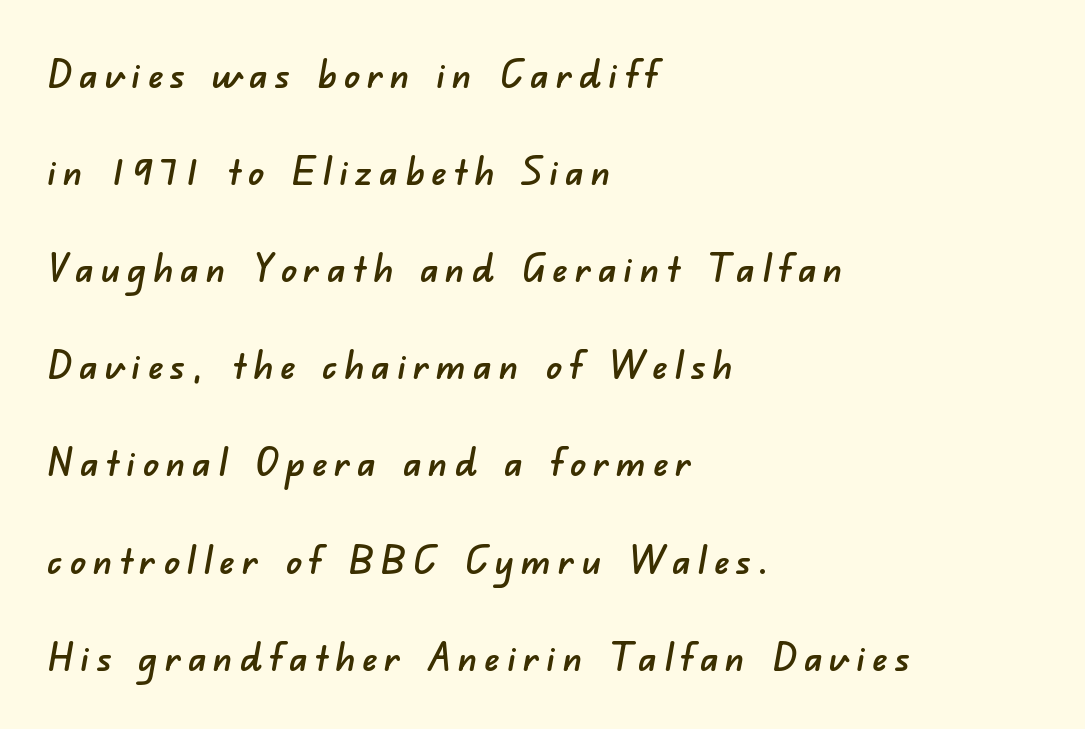
Q: Is the typeface a serif or a sans-serif typeface? A: Sans-serif.
Q: Is the text underlined? A: No.
Q: How is the paragraph aligned? A: Left-aligned.
Q: Is the spacing between lines tight, normal or loose? A: Loose.
Q: Width (condensed, normal, or wide)? A: Normal.
Q: Stroke contrast? A: Low.
Q: x-height? A: Small.
Q: Monospaced? A: No.
